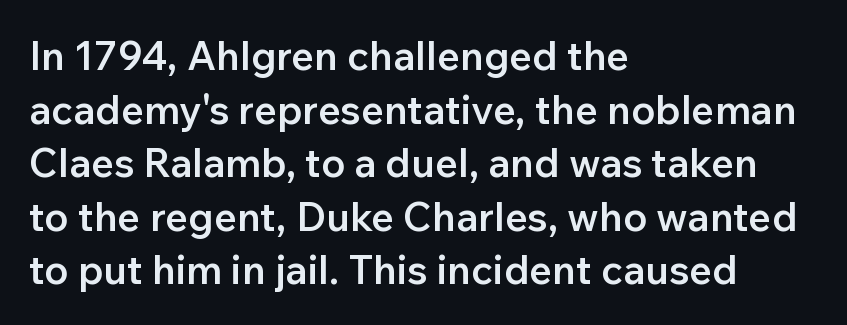
Q: Is the text bold? A: Semi-bold.
Q: Is the text italic (slanted)? A: No, it is upright.
Q: Is the typeface a serif or a sans-serif typeface? A: Sans-serif.
Q: Is the text underlined? A: No.
Q: How is the paragraph aligned? A: Left-aligned.
Q: Is the spacing between letters normal or unusually wide? A: Normal.
Q: Is the spacing between lines tight, normal or loose? A: Normal.
Q: Width (condensed, normal, or wide)? A: Normal.
Q: Stroke contrast? A: Low.
Q: x-height? A: Medium.
Q: Monospaced? A: No.
